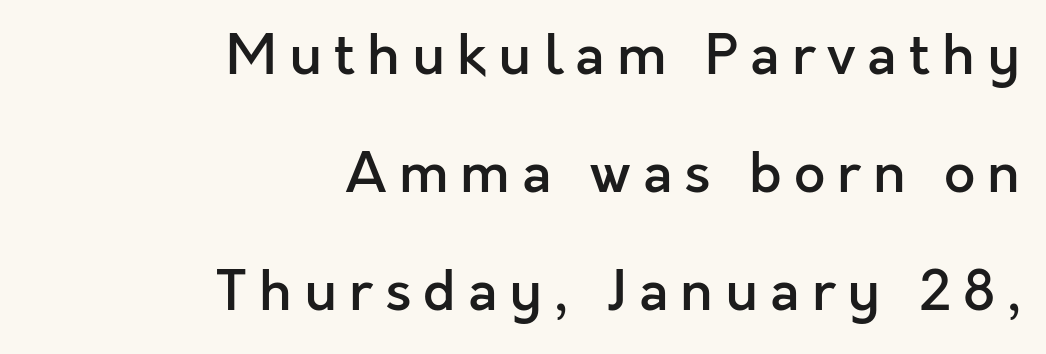
{"serif": "no", "italic": "no", "bold": "semi", "weight": "semibold", "width": "normal", "x_height": "medium", "monospaced": "no", "underline": "no", "align": "right", "line_spacing": "loose", "line_spacing_ratio": 2.15, "letter_spacing": "wide", "letter_spacing_em": 0.22, "glyph_px": 55}
